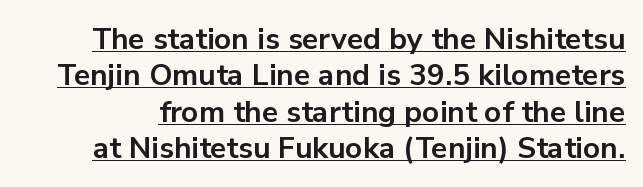
The image shows 30 px bold sans-serif type, upright; set line spacing 1.21x, normal letter spacing, underlined; low stroke contrast and a medium x-height.
